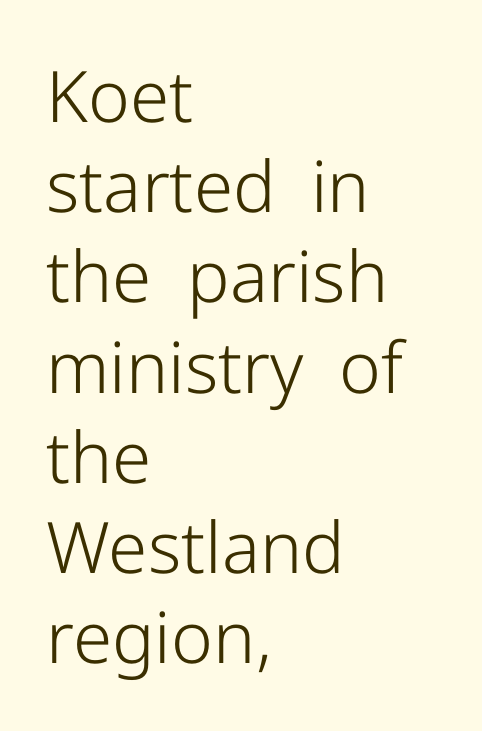
Look at the bottom of the vertical strokes: they stop flat, with no serifs. On a weight scale, this lands at 450 or below. The tracking reads as untouched default to a designer's eye. Tall strokes in this sample are plumb rather than angled. Regarding leading, the lines here are spaced in the standard way.
